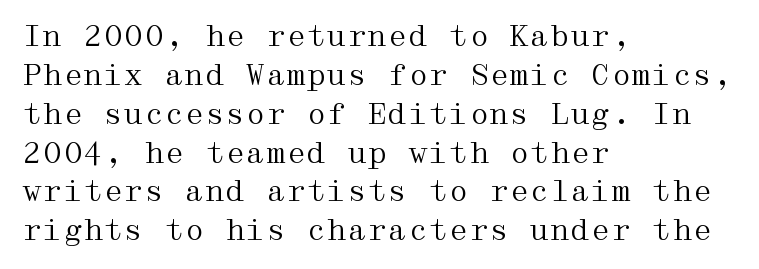
The letterforms sit shoulder to shoulder at normal distance. The designer left line spacing at the default. Serif or sans? Serif — the stroke terminals have little feet. Each row of text sits above clean, open space. Each line starts at the same left margin while the right side varies.
